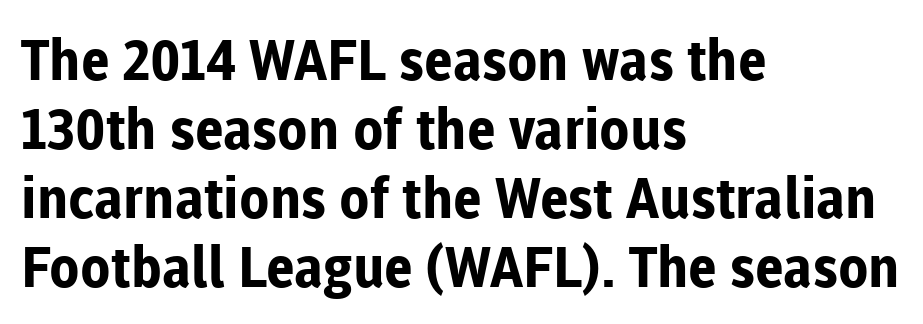
The image shows 56 px bold sans-serif type, upright; set left-aligned, line spacing 1.23x, normal letter spacing, not underlined; low stroke contrast and a medium x-height.
